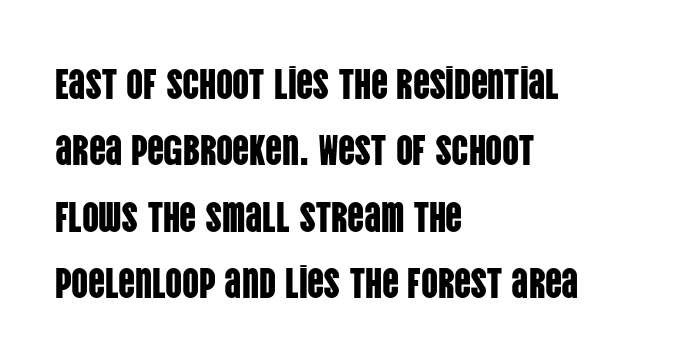
The image shows 42 px condensed sans-serif type, upright; set left-aligned, normal line spacing (1.58x), normal letter spacing, not underlined; low stroke contrast and a large x-height.
